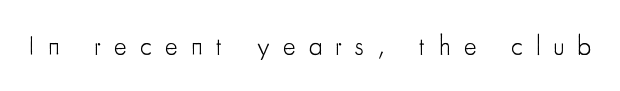
{"italic": "no", "bold": "no", "underline": "no", "letter_spacing": "wide", "letter_spacing_em": 0.49, "glyph_px": 27}
